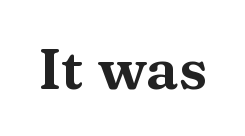
Posture: vertical. The space beneath each line is pristine and unruled. Spacing between characters is what you'd get straight out of the box. Check where the strokes stop: tiny serifs finish them off.
